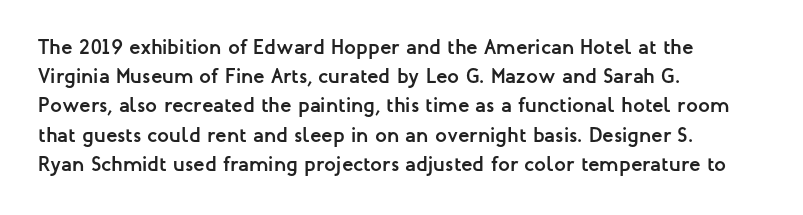
When letters stand straight like this, we call the style roman or upright. Line starts are locked; line ends wander. Quick note: underline off. Words appear dense and cohesive because spacing is normal. A normal amount of white space separates one row of letters from the next.
